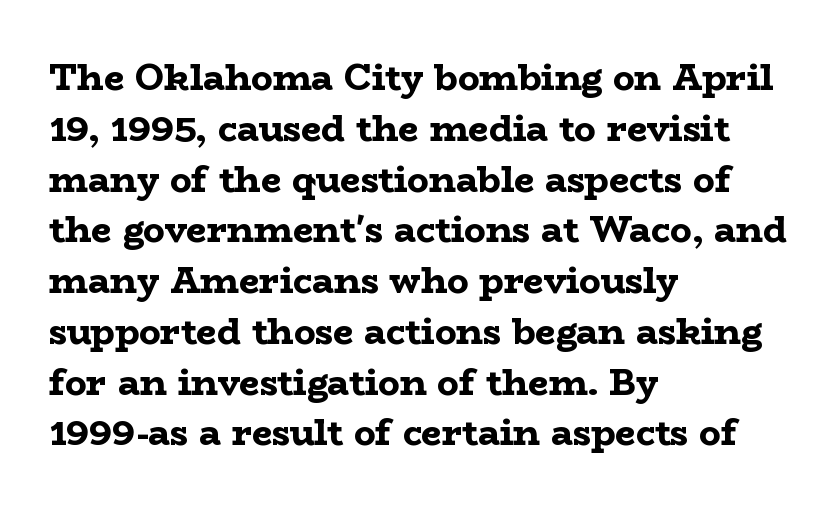
The image shows 36 px bold, wide serif type, upright; set left-aligned, normal line spacing (1.41x), normal letter spacing, not underlined; low stroke contrast and a medium x-height.
